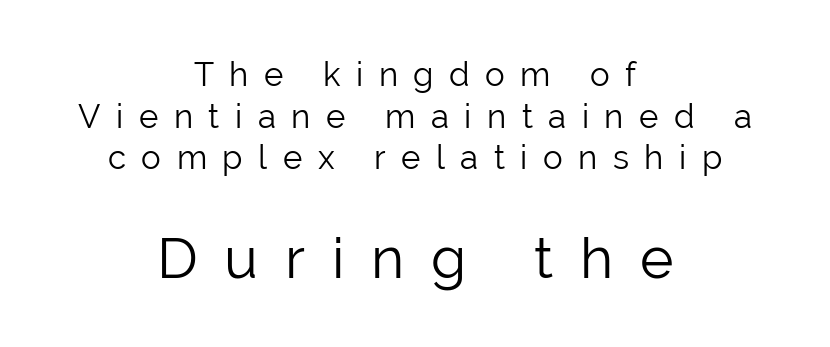
Q: Is the text bold? A: No.
Q: Is the text italic (slanted)? A: No, it is upright.
Q: Is the typeface a serif or a sans-serif typeface? A: Sans-serif.
Q: Is the text underlined? A: No.
Q: How is the paragraph aligned? A: Centered.
Q: Is the spacing between letters normal or unusually wide? A: Unusually wide.
Q: Is the spacing between lines tight, normal or loose? A: Normal.
Q: Which block of text is set in a larger size, the first (top) or the second (bottom)? A: The second (bottom) one.
Q: Width (condensed, normal, or wide)? A: Normal.
Q: Stroke contrast? A: Low.
Q: x-height? A: Medium.
Q: Monospaced? A: No.
